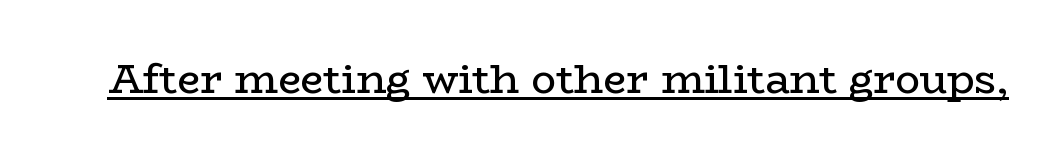
The image shows 41 px regular-weight, wide serif type, upright; set normal letter spacing, underlined; low stroke contrast and a medium x-height.
